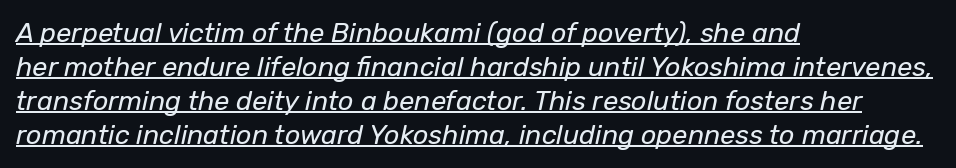
The face looks like a standard text weight, possibly lighter. The specimen includes a rule beneath the text block's lines. Every character sits at an angle, as italics do. Students, note that the glyphs here touch the page at normal intervals. Is there much room between lines? A standard amount, neither cramped nor airy. The rendering anchors every line to the left-hand side.
